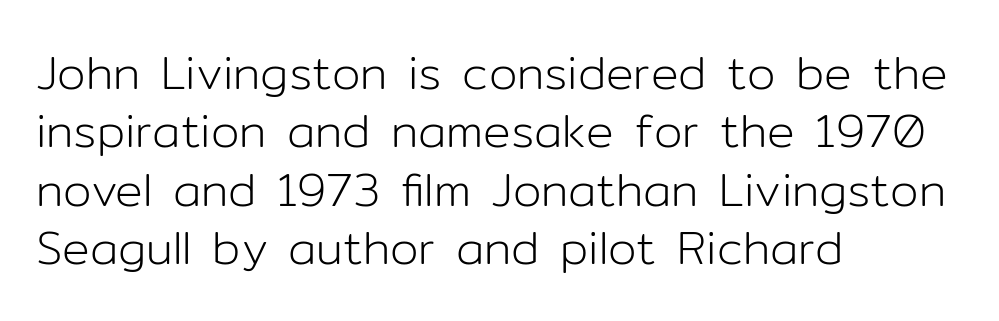
Typographically, this falls in the sans-serif category. These lines are rendered in a variable-pitch font. Evenly set lines give the paragraph a standard silhouette. The text block is weighted toward the left margin, trailing off unevenly rightward. Decoration check: the copy has no underline. Every character sits straight up, as roman type does.
